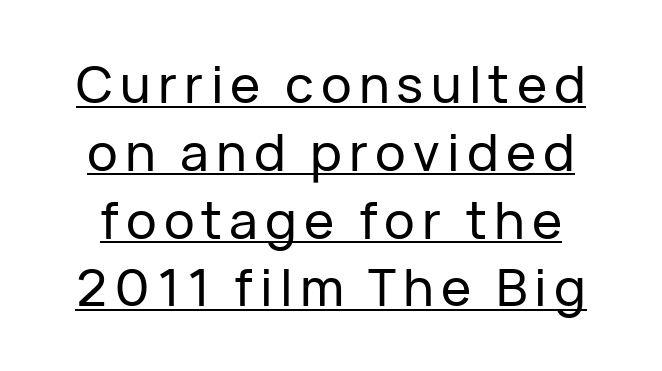
{"serif": "no", "italic": "no", "width": "normal", "stroke_contrast": "low", "x_height": "medium", "monospaced": "no", "underline": "yes", "line_spacing": "normal", "line_spacing_ratio": 1.33, "glyph_px": 51}
